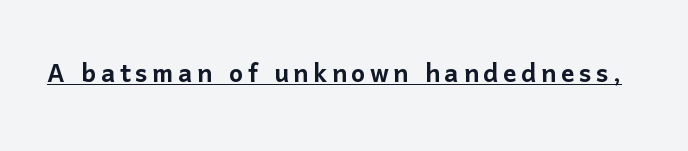
{"serif": "no", "italic": "no", "width": "normal", "stroke_contrast": "low", "x_height": "medium", "monospaced": "no", "underline": "yes", "glyph_px": 33}
